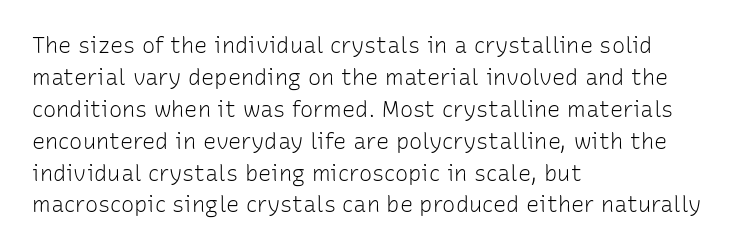
The image shows 22 px text type, upright; set left-aligned, normal line spacing (1.45x), normal letter spacing, not underlined.
